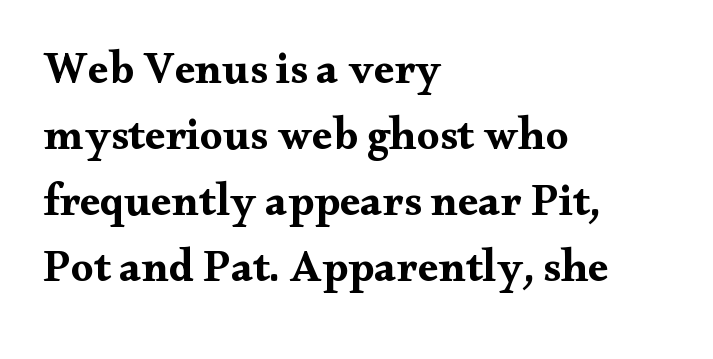
Q: Is the text bold? A: Yes.
Q: Is the text italic (slanted)? A: No, it is upright.
Q: Is the typeface a serif or a sans-serif typeface? A: Serif.
Q: Is the text underlined? A: No.
Q: How is the paragraph aligned? A: Left-aligned.
Q: Is the spacing between letters normal or unusually wide? A: Normal.
Q: Is the spacing between lines tight, normal or loose? A: Normal.
Q: Width (condensed, normal, or wide)? A: Wide.
Q: Stroke contrast? A: Medium.
Q: x-height? A: Small.
Q: Monospaced? A: No.
